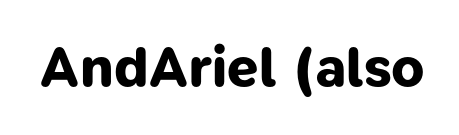
Q: Is the text bold? A: Yes.
Q: Is the typeface a serif or a sans-serif typeface? A: Sans-serif.
Q: Is the text underlined? A: No.
Q: Is the spacing between letters normal or unusually wide? A: Normal.
Q: Width (condensed, normal, or wide)? A: Normal.
Q: Stroke contrast? A: Low.
Q: x-height? A: Medium.
Q: Monospaced? A: No.
